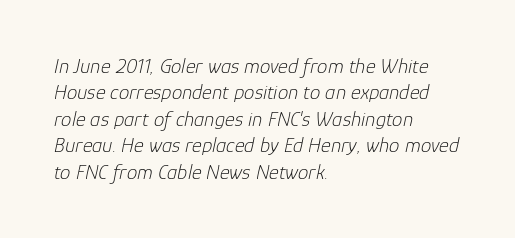
{"italic": "yes", "lean": "right", "slant_degrees": 12, "bold": "no", "underline": "no", "align": "left", "line_spacing": "normal", "line_spacing_ratio": 1.26, "letter_spacing": "normal", "letter_spacing_em": 0.0, "glyph_px": 21}
